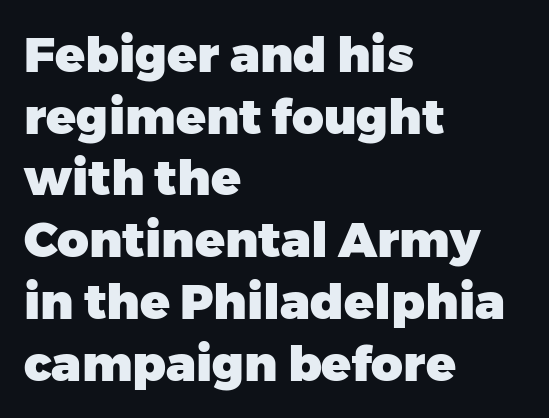
The image shows 49 px heavy sans-serif type, upright; set left-aligned, normal line spacing (1.26x), normal letter spacing, not underlined; low stroke contrast and a medium x-height.
